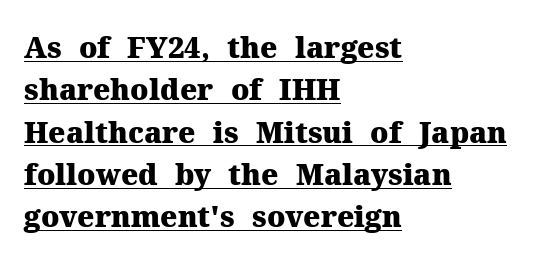
Q: Is the text bold? A: Yes.
Q: Is the text italic (slanted)? A: No, it is upright.
Q: Is the typeface a serif or a sans-serif typeface? A: Serif.
Q: Is the text underlined? A: Yes.
Q: How is the paragraph aligned? A: Left-aligned.
Q: Is the spacing between letters normal or unusually wide? A: Normal.
Q: Is the spacing between lines tight, normal or loose? A: Normal.
Q: Width (condensed, normal, or wide)? A: Normal.
Q: Stroke contrast? A: Medium.
Q: x-height? A: Medium.
Q: Monospaced? A: No.
